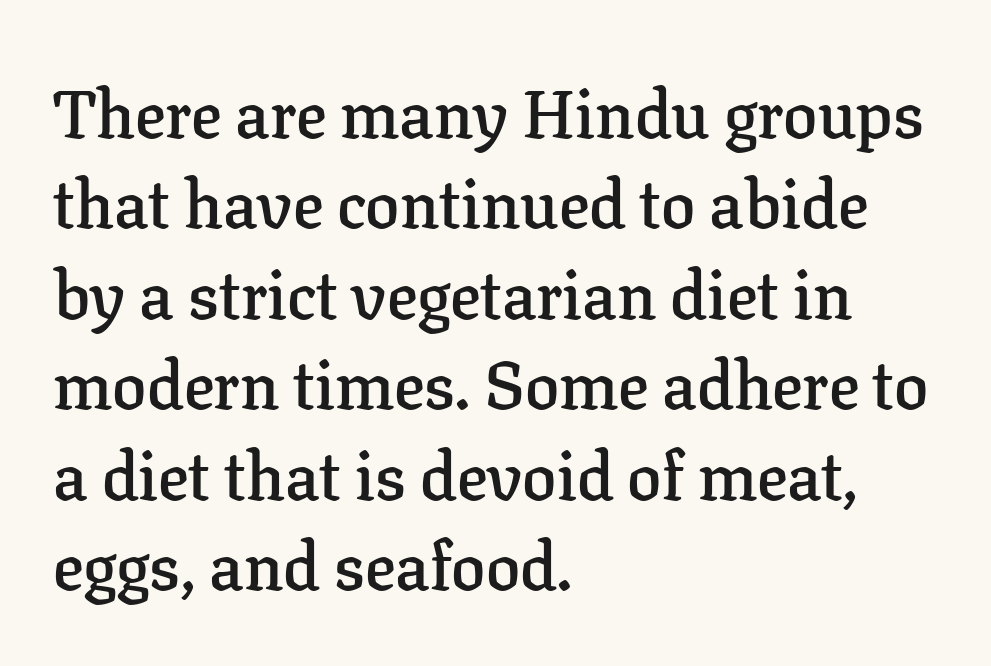
The area under the type is left untouched. Regarding serifs, this sample has them. Each letter keeps its own natural width here, so spacing adapts to shape. The gaps between neighbouring characters are ordinary and unremarkable. Unlike italic type, these characters show no tilt at all. The glyphs have the mass of a demibold cut, below bold.
